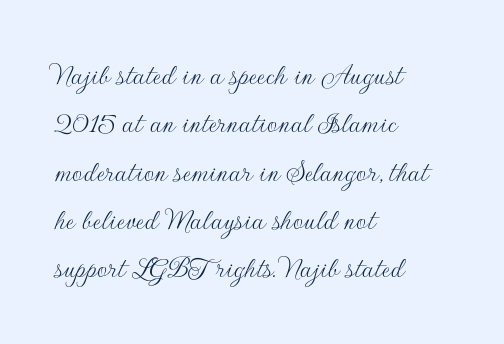
A quiet, ordinary-to-light weight characterises the typeface. A typesetter would call this zero additional tracking. This sample has the flowing, uneven cadence of proportional lettering. The vertical gap from one line to the next is medium.
